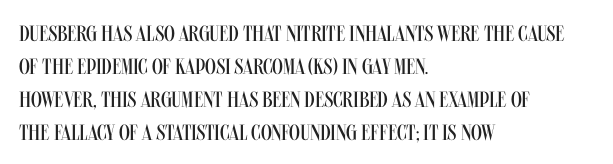
{"italic": "no", "bold": "no", "underline": "no", "align": "left", "line_spacing": "normal", "line_spacing_ratio": 1.5, "letter_spacing": "normal", "letter_spacing_em": 0.0, "glyph_px": 22}
